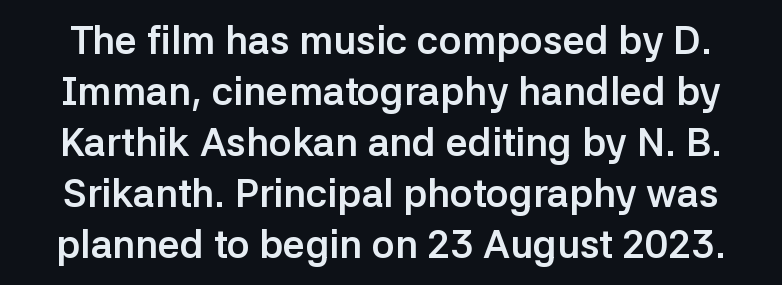
What stands out about the letter spacing? Nothing — it is the standard amount. Decoration check: the copy has no underline. It's the straight-up-and-down kind of type. The rows are spaced the way most documents space them. Each letter keeps its own natural width here, so spacing adapts to shape. This is sans-serif lettering, the kind often seen on screens and signage.
